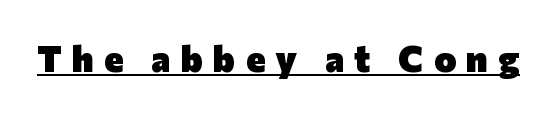
You'd pick this weight for a headline — it's a proper bold. Unlike a traditional serif, this face leaves its strokes unadorned. A typesetter would call this heavily tracked-out type. The letters advance in unequal steps, a hallmark of proportional type.
